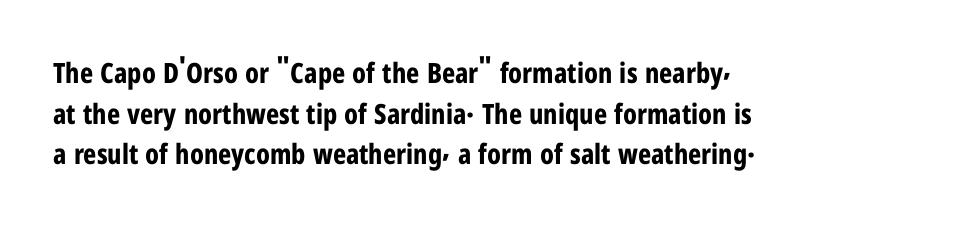
{"serif": "no", "italic": "no", "bold": "yes", "weight": "bold", "width": "condensed", "stroke_contrast": "low", "x_height": "medium", "monospaced": "no", "underline": "no", "align": "left", "line_spacing": "normal", "line_spacing_ratio": 1.45, "letter_spacing": "normal", "letter_spacing_em": 0.0, "glyph_px": 28}
